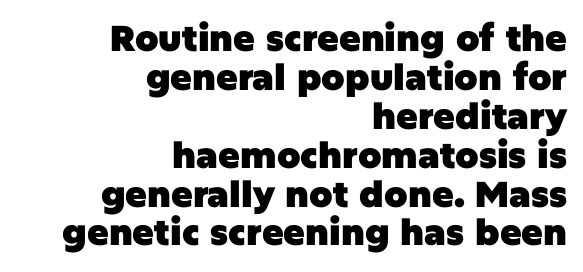
Q: Is the text bold? A: Yes.
Q: Is the text italic (slanted)? A: No, it is upright.
Q: Is the typeface a serif or a sans-serif typeface? A: Sans-serif.
Q: Is the text underlined? A: No.
Q: How is the paragraph aligned? A: Right-aligned.
Q: Is the spacing between letters normal or unusually wide? A: Normal.
Q: Is the spacing between lines tight, normal or loose? A: Tight.
Q: Width (condensed, normal, or wide)? A: Normal.
Q: Stroke contrast? A: Low.
Q: x-height? A: Large.
Q: Monospaced? A: No.
